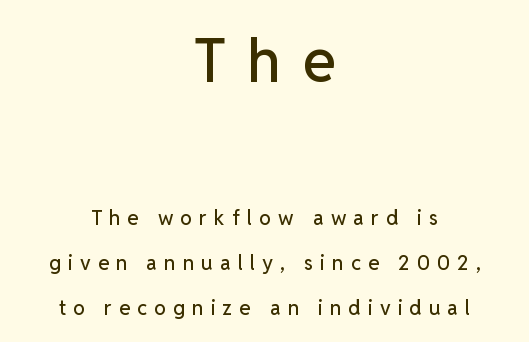
{"serif": "no", "italic": "no", "width": "normal", "stroke_contrast": "low", "x_height": "medium", "monospaced": "no", "underline": "no", "align": "center", "line_spacing": "loose", "line_spacing_ratio": 2.25, "letter_spacing": "wide", "letter_spacing_em": 0.36, "larger_block": "first", "size_ratio": 3.0, "glyph_px": 60}
